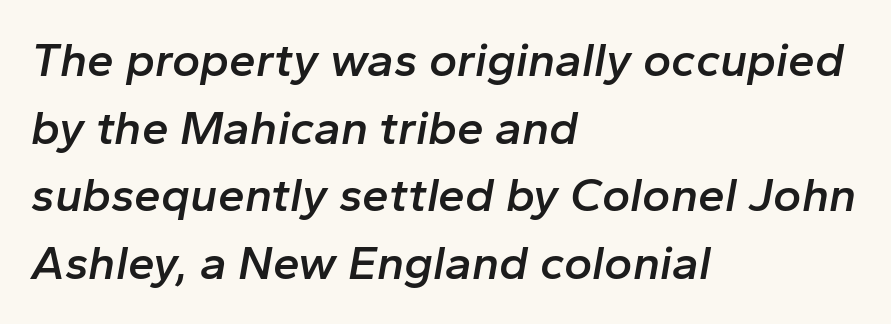
Q: Is the text bold? A: Semi-bold.
Q: Is the text italic (slanted)? A: Yes, it leans right by about 10 degrees.
Q: Is the text underlined? A: No.
Q: How is the paragraph aligned? A: Left-aligned.
Q: Is the spacing between letters normal or unusually wide? A: Normal.
Q: Is the spacing between lines tight, normal or loose? A: Normal.
Q: Width (condensed, normal, or wide)? A: Normal.
Q: Stroke contrast? A: Low.
Q: x-height? A: Medium.
Q: Monospaced? A: No.
